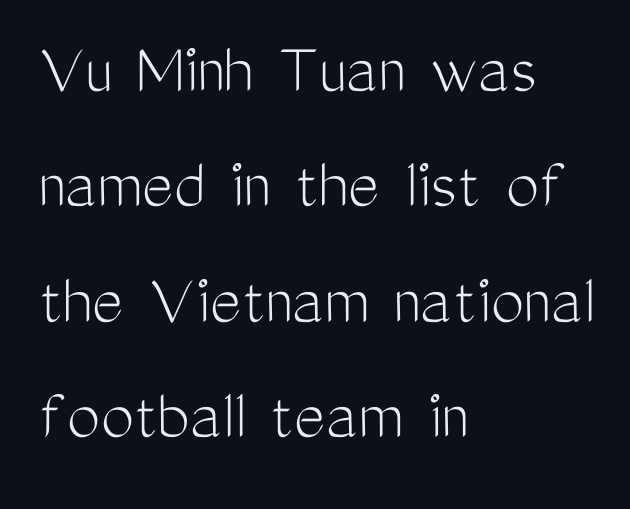
Q: Is the text bold? A: No.
Q: Is the text italic (slanted)? A: No, it is upright.
Q: Is the typeface a serif or a sans-serif typeface? A: Sans-serif.
Q: Is the text underlined? A: No.
Q: How is the paragraph aligned? A: Left-aligned.
Q: Is the spacing between letters normal or unusually wide? A: Normal.
Q: Is the spacing between lines tight, normal or loose? A: Normal.
Q: Width (condensed, normal, or wide)? A: Condensed.
Q: Stroke contrast? A: Medium.
Q: x-height? A: Medium.
Q: Monospaced? A: No.
